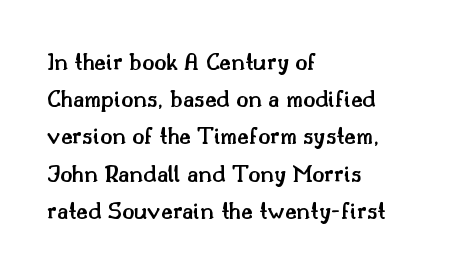
The image shows 25 px text type, upright; set left-aligned, normal line spacing (1.49x), normal letter spacing, not underlined.
